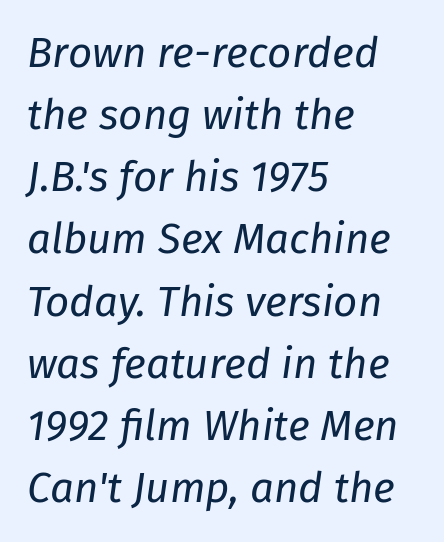
{"italic": "yes", "lean": "right", "slant_degrees": 8, "bold": "no", "weight": "regular", "width": "normal", "stroke_contrast": "low", "x_height": "medium", "monospaced": "no", "underline": "no", "align": "left", "line_spacing": "normal", "line_spacing_ratio": 1.48, "letter_spacing": "normal", "letter_spacing_em": 0.0, "glyph_px": 42}
